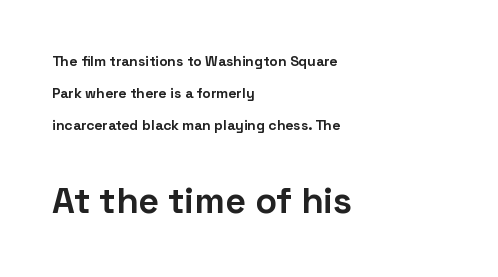
This is heavy type, rendered in bold. The line texture is even and compact thanks to regular tracking. This is sans-serif lettering, the kind often seen on screens and signage. Looks like regular typesetting: each glyph gets only the width it needs. What's the leading like? Stretched, with rows far apart. The specimen omits any rule beneath the text block's lines.
